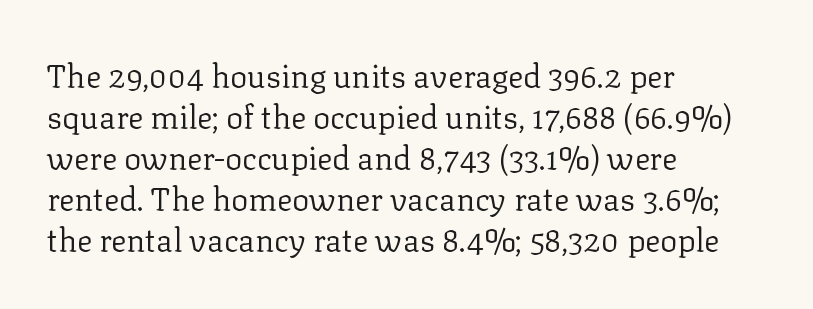
{"serif": "yes", "italic": "no", "bold": "no", "weight": "regular", "width": "normal", "stroke_contrast": "low", "x_height": "medium", "monospaced": "no", "underline": "no", "align": "left", "line_spacing": "normal", "line_spacing_ratio": 1.28, "letter_spacing": "normal", "letter_spacing_em": 0.0, "glyph_px": 32}
